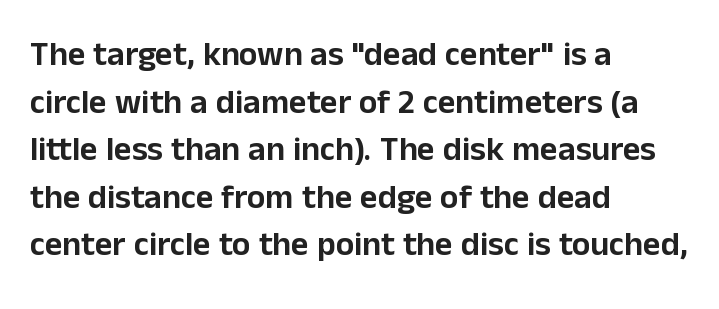
The image shows 34 px sans-serif type, upright; set left-aligned, normal line spacing (1.4x), normal letter spacing, not underlined; low stroke contrast and a medium x-height.
